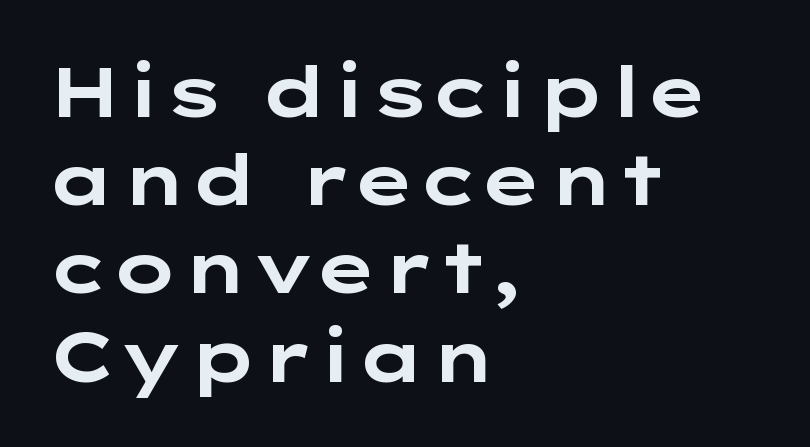
The image shows 70 px bold, wide sans-serif type, upright; set left-aligned, normal line spacing (1.26x), normal letter spacing, not underlined; low stroke contrast and a medium x-height.
